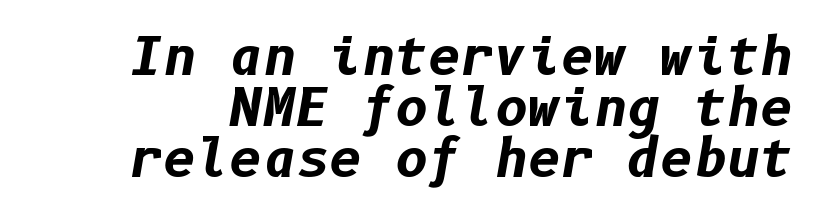
Italic? Definitely — the glyphs are oblique. No word sits above an underline. These words are printed bold, with thick strokes throughout. Tracking value appears to be zero — textbook default spacing. Tightly led — the rows are bunched.
